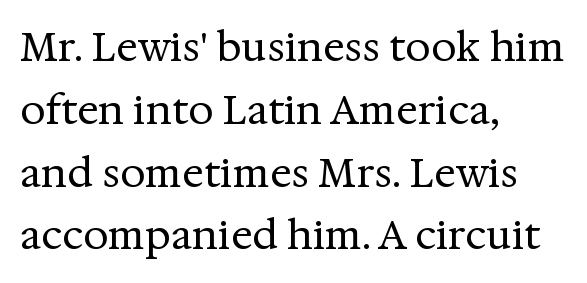
Q: Is the text bold? A: No.
Q: Is the text italic (slanted)? A: No, it is upright.
Q: Is the typeface a serif or a sans-serif typeface? A: Serif.
Q: Is the text underlined? A: No.
Q: How is the paragraph aligned? A: Left-aligned.
Q: Is the spacing between letters normal or unusually wide? A: Normal.
Q: Is the spacing between lines tight, normal or loose? A: Normal.
Q: Width (condensed, normal, or wide)? A: Normal.
Q: Stroke contrast? A: Medium.
Q: x-height? A: Medium.
Q: Monospaced? A: No.
